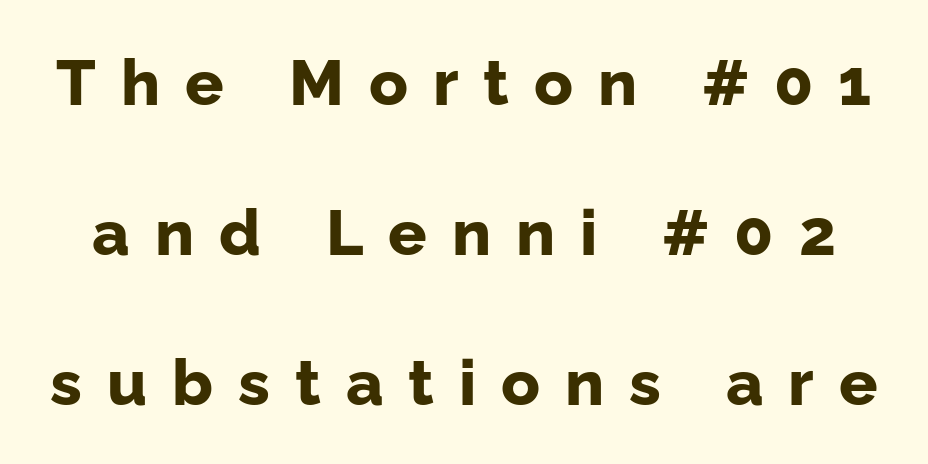
{"serif": "no", "italic": "no", "bold": "yes", "weight": "bold", "width": "normal", "stroke_contrast": "low", "x_height": "medium", "monospaced": "no", "underline": "no", "line_spacing": "loose", "line_spacing_ratio": 2.34, "letter_spacing": "wide", "letter_spacing_em": 0.39, "glyph_px": 64}
